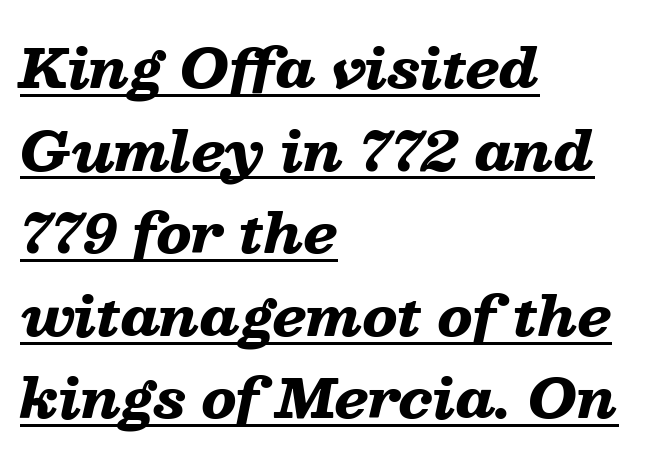
Q: Is the text bold? A: Yes.
Q: Is the text italic (slanted)? A: Yes, it leans right by about 13 degrees.
Q: Is the text underlined? A: Yes.
Q: How is the paragraph aligned? A: Left-aligned.
Q: Is the spacing between letters normal or unusually wide? A: Normal.
Q: Is the spacing between lines tight, normal or loose? A: Normal.
Q: Width (condensed, normal, or wide)? A: Wide.
Q: Stroke contrast? A: Low.
Q: x-height? A: Medium.
Q: Monospaced? A: No.
